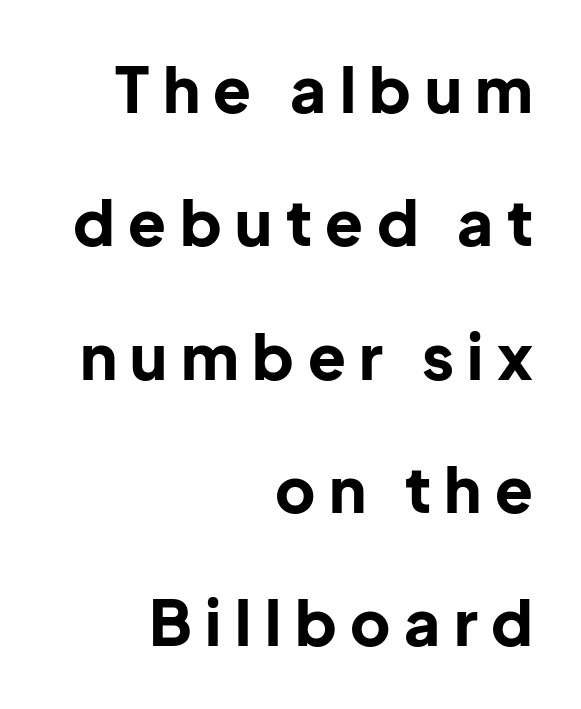
Q: Is the text bold? A: Yes.
Q: Is the text italic (slanted)? A: No, it is upright.
Q: Is the typeface a serif or a sans-serif typeface? A: Sans-serif.
Q: Is the text underlined? A: No.
Q: How is the paragraph aligned? A: Right-aligned.
Q: Is the spacing between letters normal or unusually wide? A: Unusually wide.
Q: Is the spacing between lines tight, normal or loose? A: Loose.
Q: Width (condensed, normal, or wide)? A: Normal.
Q: Stroke contrast? A: Low.
Q: x-height? A: Medium.
Q: Monospaced? A: No.
